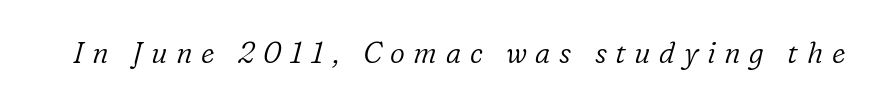
Q: Is the text bold? A: No.
Q: Is the text italic (slanted)? A: Yes, it leans right by about 16 degrees.
Q: Is the typeface a serif or a sans-serif typeface? A: Serif.
Q: Is the text underlined? A: No.
Q: Is the spacing between letters normal or unusually wide? A: Unusually wide.
Q: Width (condensed, normal, or wide)? A: Normal.
Q: Stroke contrast? A: Low.
Q: x-height? A: Medium.
Q: Monospaced? A: No.
